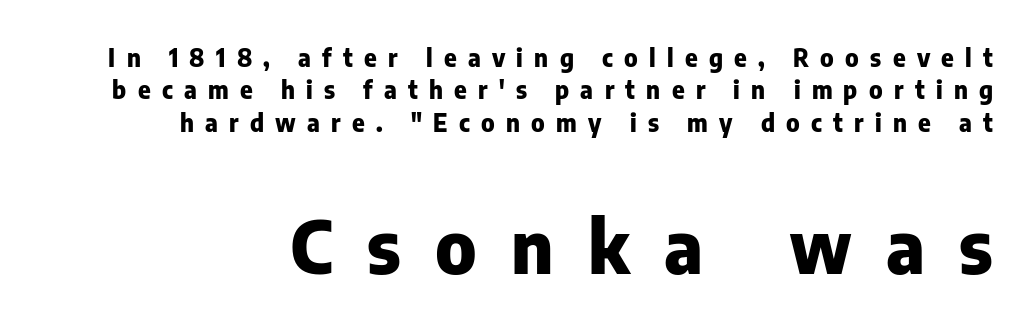
A typesetter would mark this as roman, not italic. The face used here is rendered with a markedly widened letterfit. Plain, unruled lines of type. Serif or sans? Sans — the stroke terminals are bare. Stroke thickness is high; the sample reads as a true bold. The letters advance in unequal steps, a hallmark of proportional type.
